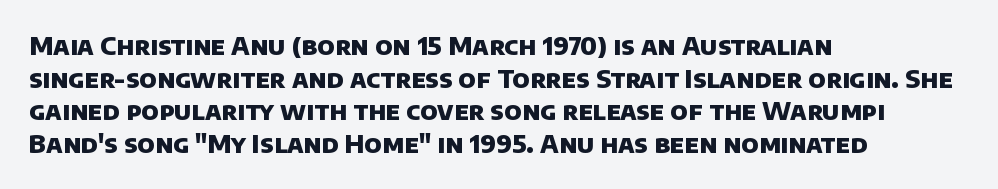
Letter spacing: default. The font is running at its bold setting. The rows are spaced the way most documents space them. Only glyphs here, with clear space below each row.
